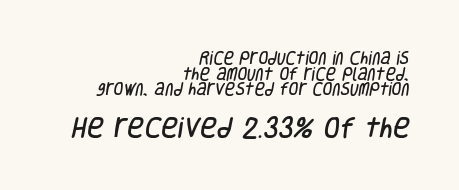
Q: Is the text underlined? A: No.
Q: How is the paragraph aligned? A: Right-aligned.
Q: Is the spacing between letters normal or unusually wide? A: Normal.
Q: Is the spacing between lines tight, normal or loose? A: Tight.
Q: Which block of text is set in a larger size, the first (top) or the second (bottom)? A: The second (bottom) one.
